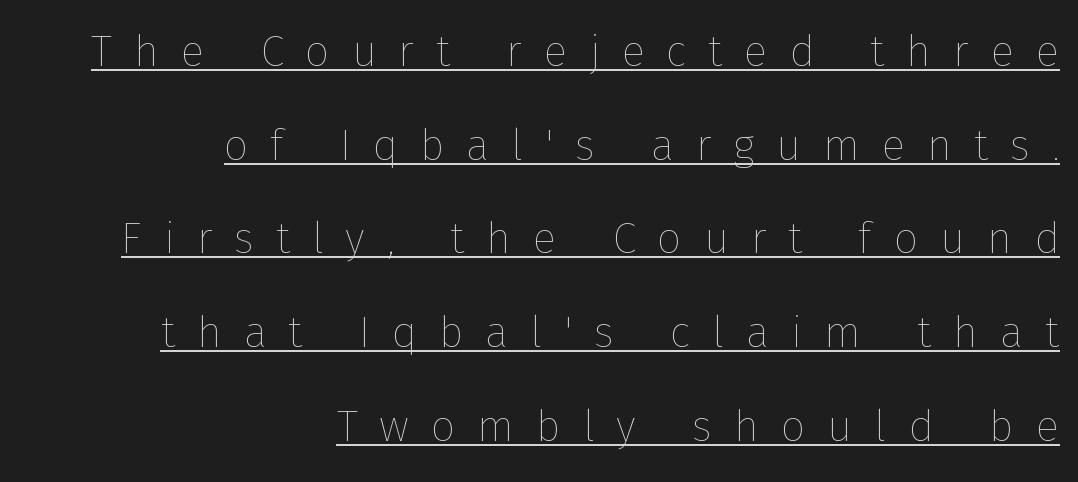
{"italic": "no", "bold": "no", "weight": "thin", "width": "normal", "stroke_contrast": "low", "x_height": "medium", "monospaced": "no", "underline": "yes", "align": "right", "line_spacing": "loose", "line_spacing_ratio": 2.13, "letter_spacing": "wide", "letter_spacing_em": 0.49, "glyph_px": 44}
